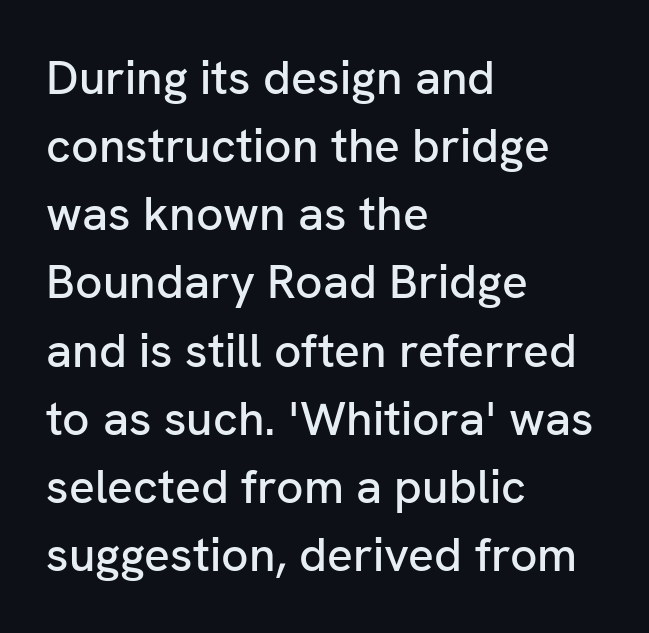
The image shows 48 px sans-serif type, upright; set left-aligned, normal line spacing (1.42x), normal letter spacing, not underlined; low stroke contrast and a medium x-height.
